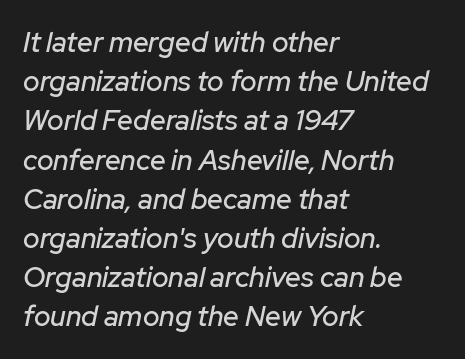
Layout note: lines flush left. Tracking value appears to be zero — textbook default spacing. What's the leading like? Ordinary, nothing unusual. Underlining? Definitely not there.
